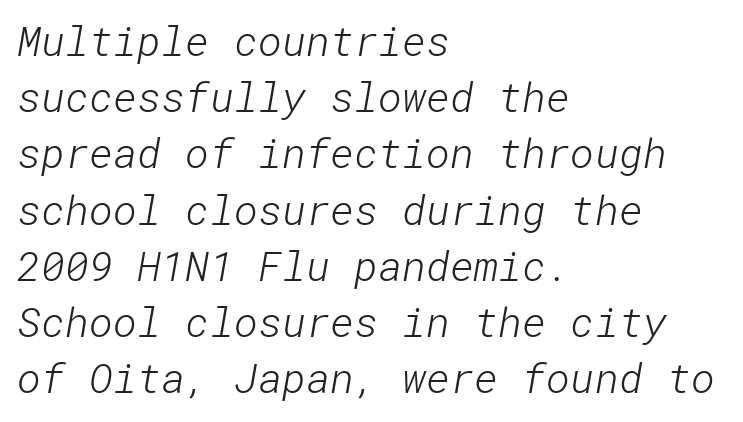
{"serif": "no", "bold": "no", "weight": "light", "width": "normal", "stroke_contrast": "low", "x_height": "medium", "underline": "no", "align": "left", "line_spacing": "normal", "line_spacing_ratio": 1.37, "letter_spacing": "normal", "letter_spacing_em": 0.0, "glyph_px": 41}
